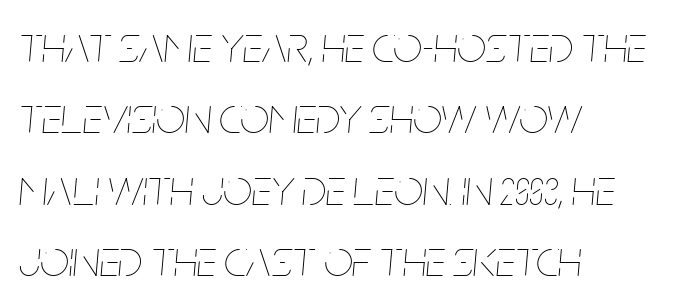
Q: Is the text bold? A: No.
Q: Is the text italic (slanted)? A: Yes, it leans right by about 5 degrees.
Q: Is the text underlined? A: No.
Q: How is the paragraph aligned? A: Left-aligned.
Q: Is the spacing between letters normal or unusually wide? A: Normal.
Q: Is the spacing between lines tight, normal or loose? A: Normal.
Q: Width (condensed, normal, or wide)? A: Condensed.
Q: Stroke contrast? A: Low.
Q: x-height? A: Large.
Q: Monospaced? A: No.
